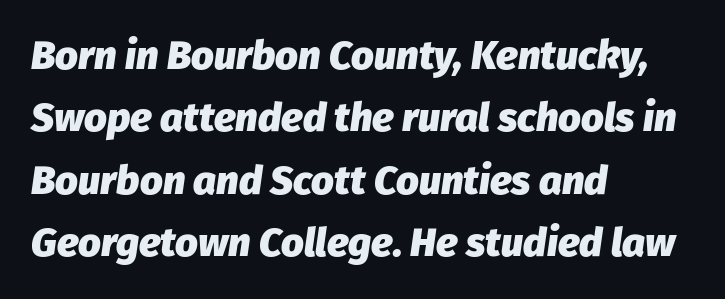
{"italic": "yes", "lean": "right", "slant_degrees": 8, "bold": "yes", "weight": "heavy", "width": "normal", "stroke_contrast": "low", "x_height": "medium", "monospaced": "no", "underline": "no", "align": "left", "line_spacing": "normal", "line_spacing_ratio": 1.56, "letter_spacing": "normal", "letter_spacing_em": 0.0, "glyph_px": 40}
